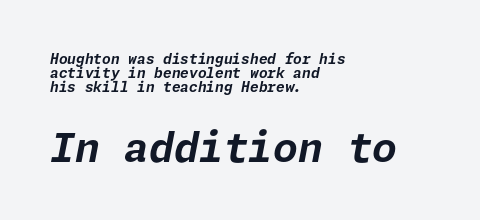
The image shows 40 px bold type, italic (leaning right); set left-aligned, tight line spacing (0.99x), normal letter spacing, not underlined; the second (bottom) block is 2.86x larger; low stroke contrast and a medium x-height.
